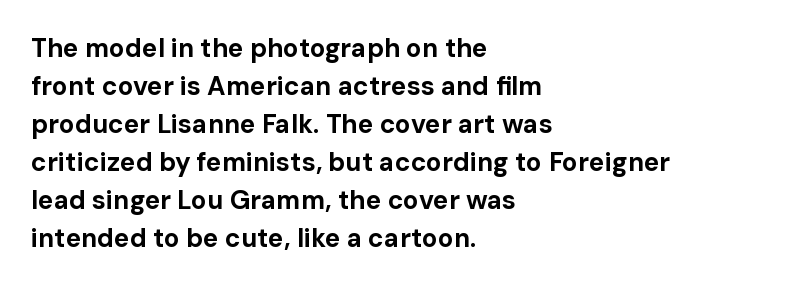
The image shows 26 px bold type, upright; set left-aligned, normal line spacing (1.46x), normal letter spacing, not underlined.
